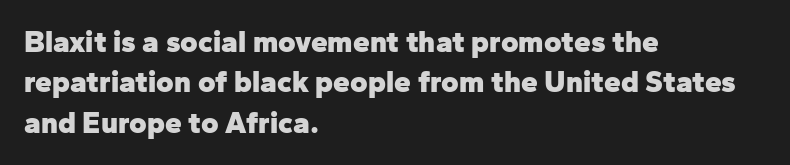
Q: Is the text bold? A: Yes.
Q: Is the text italic (slanted)? A: No, it is upright.
Q: Is the typeface a serif or a sans-serif typeface? A: Sans-serif.
Q: Is the text underlined? A: No.
Q: How is the paragraph aligned? A: Left-aligned.
Q: Is the spacing between letters normal or unusually wide? A: Normal.
Q: Is the spacing between lines tight, normal or loose? A: Normal.
Q: Width (condensed, normal, or wide)? A: Normal.
Q: Stroke contrast? A: Low.
Q: x-height? A: Medium.
Q: Monospaced? A: No.
